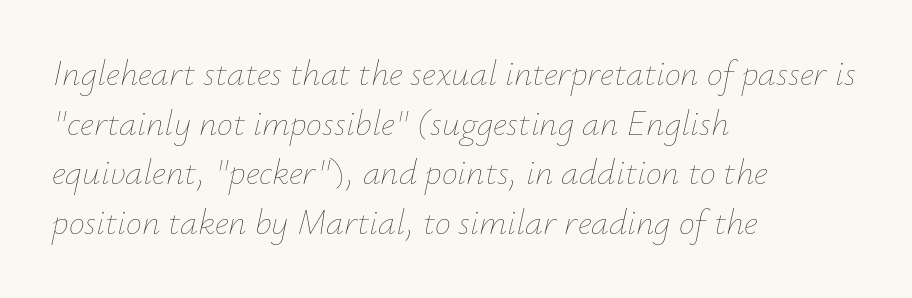
The letters advance in unequal steps, a hallmark of proportional type. Short and long lines alike share a common starting point at left. The passage shown is not underscored anywhere. Yep, that's italic — everything's leaning.
